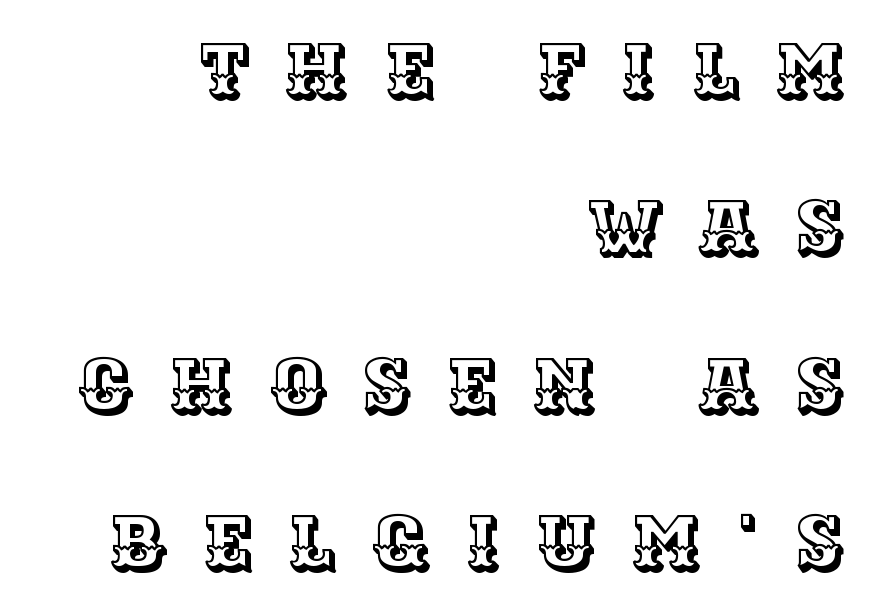
{"italic": "no", "width": "normal", "x_height": "large", "monospaced": "no", "underline": "no", "align": "right", "line_spacing": "loose", "line_spacing_ratio": 2.07, "letter_spacing": "wide", "letter_spacing_em": 0.47, "glyph_px": 76}
